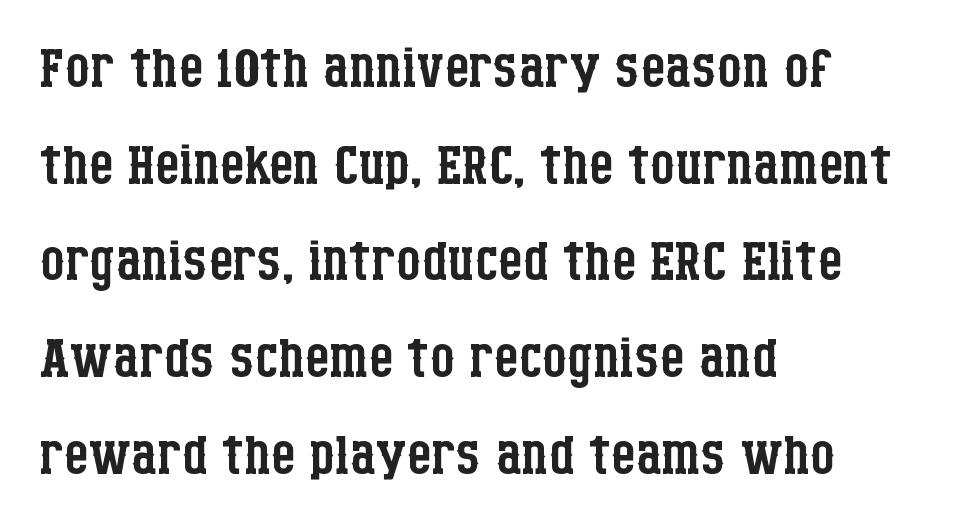
A serif font was chosen for this passage. Caption: multi-line text, flush left, ragged right. Bare-footed words on every line. The letters look calm and open, with moderate or lighter stems. The typography opts for an upright posture over an oblique one. Do the characters align in a grid? No, the font is proportional.
